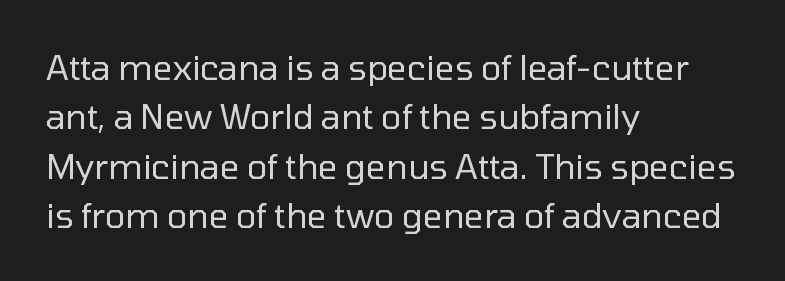
{"serif": "no", "italic": "no", "bold": "no", "weight": "regular", "width": "normal", "stroke_contrast": "low", "x_height": "medium", "monospaced": "no", "underline": "no", "align": "left", "line_spacing": "normal", "line_spacing_ratio": 1.45, "letter_spacing": "normal", "letter_spacing_em": 0.0, "glyph_px": 34}
